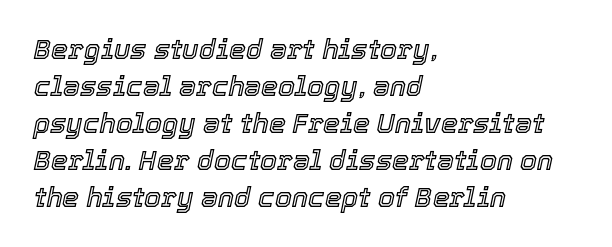
Q: Is the text italic (slanted)? A: Yes, it leans right by about 12 degrees.
Q: Is the text underlined? A: No.
Q: How is the paragraph aligned? A: Left-aligned.
Q: Is the spacing between letters normal or unusually wide? A: Normal.
Q: Is the spacing between lines tight, normal or loose? A: Normal.
